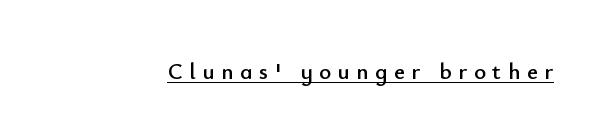
Posture: upright roman. The horizontal fit of the characters is loose and conspicuously gappy. Emphasis is given by a line drawn under the lettering.
